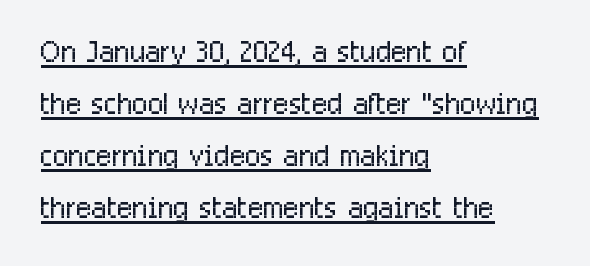
Q: Is the text bold? A: No.
Q: Is the text italic (slanted)? A: No, it is upright.
Q: Is the typeface a serif or a sans-serif typeface? A: Sans-serif.
Q: Is the text underlined? A: Yes.
Q: How is the paragraph aligned? A: Left-aligned.
Q: Is the spacing between letters normal or unusually wide? A: Normal.
Q: Is the spacing between lines tight, normal or loose? A: Normal.
Q: Width (condensed, normal, or wide)? A: Condensed.
Q: Stroke contrast? A: Low.
Q: x-height? A: Medium.
Q: Monospaced? A: No.
